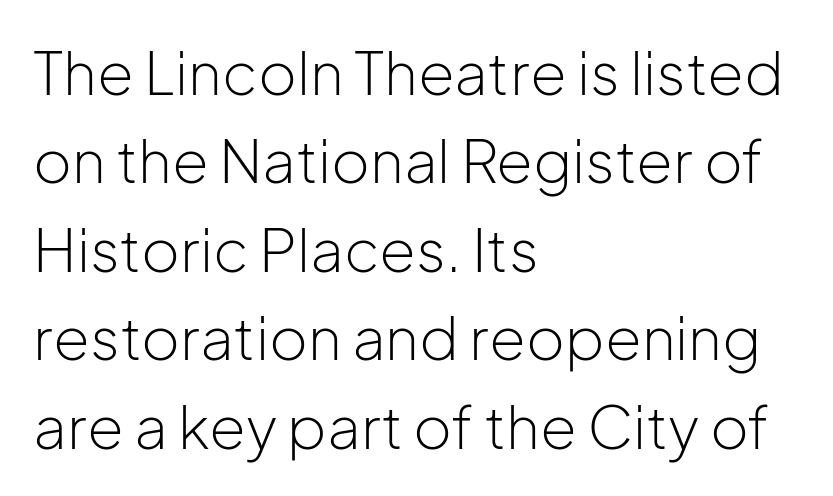
{"serif": "no", "italic": "no", "bold": "no", "weight": "light", "width": "normal", "stroke_contrast": "low", "x_height": "medium", "monospaced": "no", "underline": "no", "align": "left", "line_spacing": "normal", "line_spacing_ratio": 1.5, "letter_spacing": "normal", "letter_spacing_em": 0.0, "glyph_px": 59}
